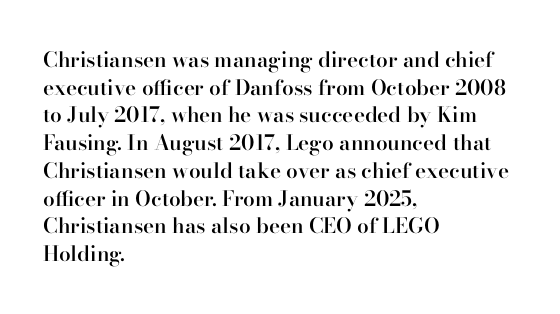
{"italic": "no", "bold": "semi", "underline": "no", "align": "left", "line_spacing": "normal", "line_spacing_ratio": 1.32, "letter_spacing": "normal", "letter_spacing_em": 0.0, "glyph_px": 21}
